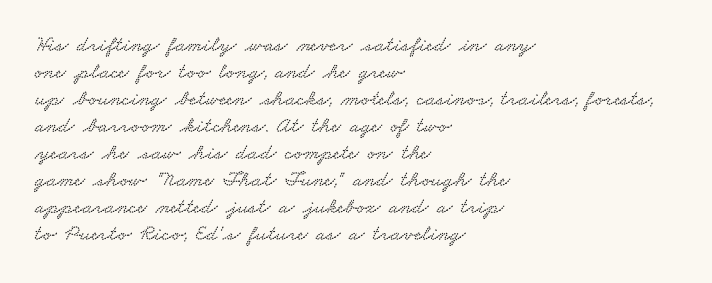
The image shows 22 px text type; set left-aligned, line spacing 1.23x, normal letter spacing, not underlined.
